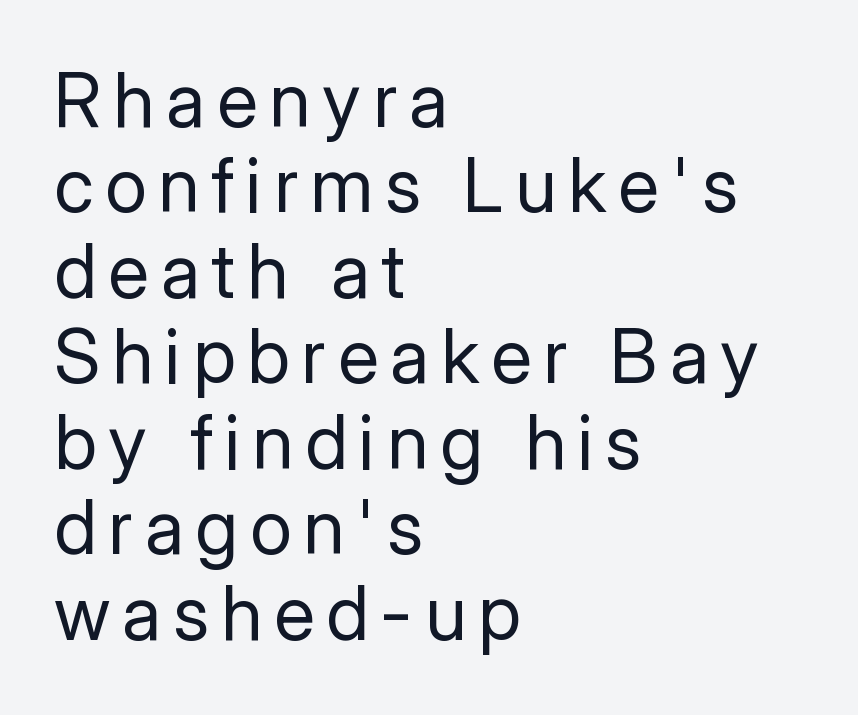
The image shows 75 px regular-weight sans-serif type, upright; set left-aligned, tight line spacing (1.14x), not underlined; low stroke contrast and a medium x-height.
